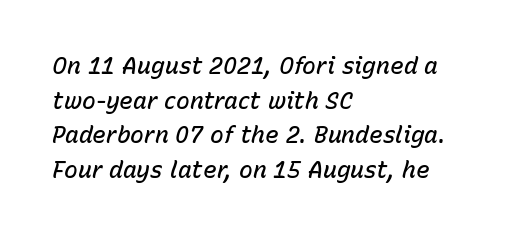
Q: Is the text bold? A: Semi-bold.
Q: Is the text italic (slanted)? A: Yes, it leans right by about 15 degrees.
Q: Is the text underlined? A: No.
Q: How is the paragraph aligned? A: Left-aligned.
Q: Is the spacing between letters normal or unusually wide? A: Normal.
Q: Is the spacing between lines tight, normal or loose? A: Normal.
